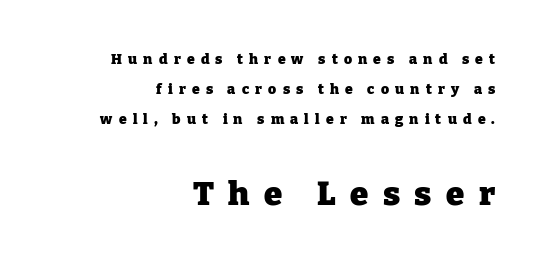
The designer went with a serif here, giving each stem small feet. Character size in the trailing block exceeds that of the leading block. Casual observation: everything's shoved over to the right. The type is letterspaced generously, with wide tracking.
